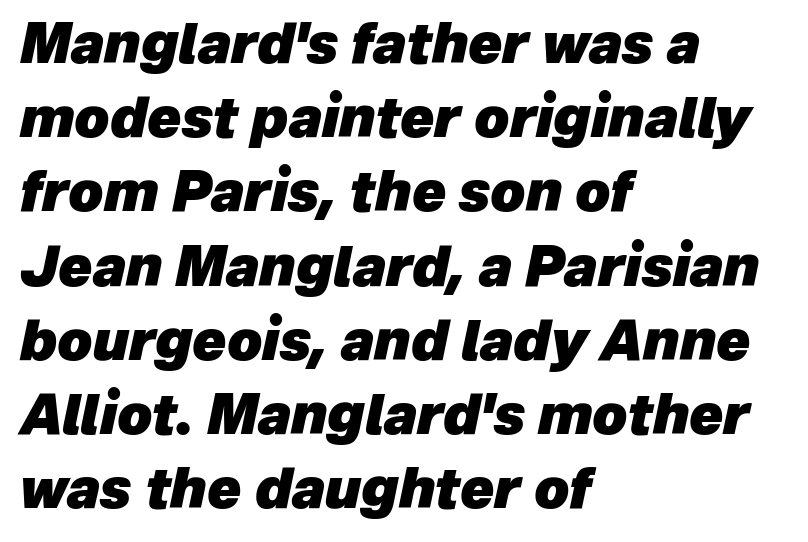
Q: Is the text bold? A: Yes.
Q: Is the text italic (slanted)? A: Yes, it leans right by about 12 degrees.
Q: Is the text underlined? A: No.
Q: How is the paragraph aligned? A: Left-aligned.
Q: Is the spacing between letters normal or unusually wide? A: Normal.
Q: Is the spacing between lines tight, normal or loose? A: Normal.
Q: Width (condensed, normal, or wide)? A: Normal.
Q: Stroke contrast? A: Low.
Q: x-height? A: Medium.
Q: Monospaced? A: No.
